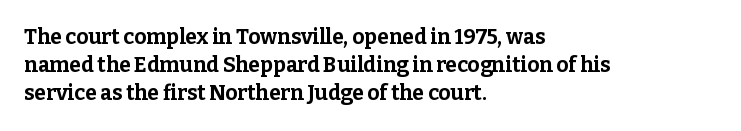
The image shows 21 px bold type, upright; set left-aligned, normal line spacing (1.34x), normal letter spacing, not underlined.
